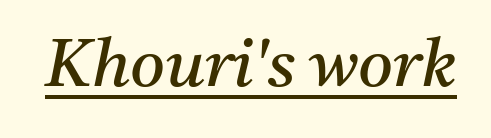
Q: Is the text bold? A: No.
Q: Is the text italic (slanted)? A: Yes, it leans right by about 11 degrees.
Q: Is the typeface a serif or a sans-serif typeface? A: Serif.
Q: Is the text underlined? A: Yes.
Q: Is the spacing between letters normal or unusually wide? A: Normal.
Q: Width (condensed, normal, or wide)? A: Normal.
Q: Stroke contrast? A: Medium.
Q: x-height? A: Medium.
Q: Monospaced? A: No.
